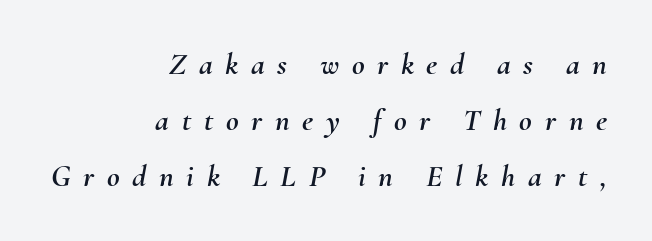
The image shows 31 px text type, italic (leaning right); set right-aligned, line spacing 1.81x, unusually wide letter spacing (+0.41 em), not underlined; medium stroke contrast and a small x-height.
